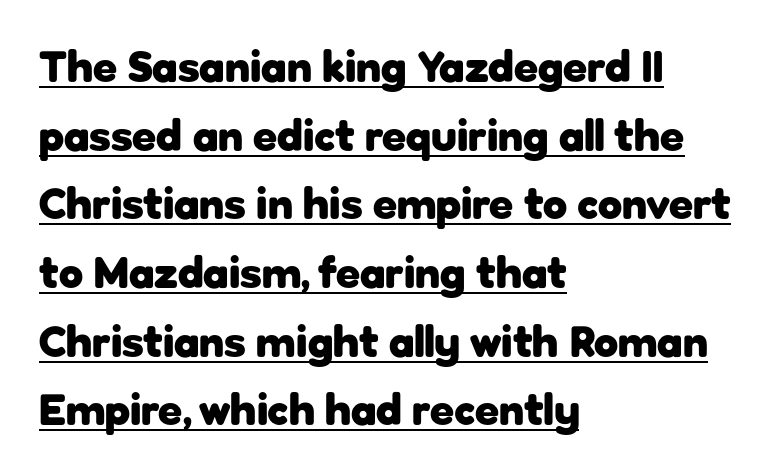
{"serif": "no", "italic": "no", "bold": "yes", "weight": "heavy", "width": "normal", "stroke_contrast": "low", "x_height": "medium", "monospaced": "no", "underline": "yes", "align": "left", "line_spacing": "normal", "line_spacing_ratio": 1.56, "letter_spacing": "normal", "letter_spacing_em": 0.0, "glyph_px": 44}
